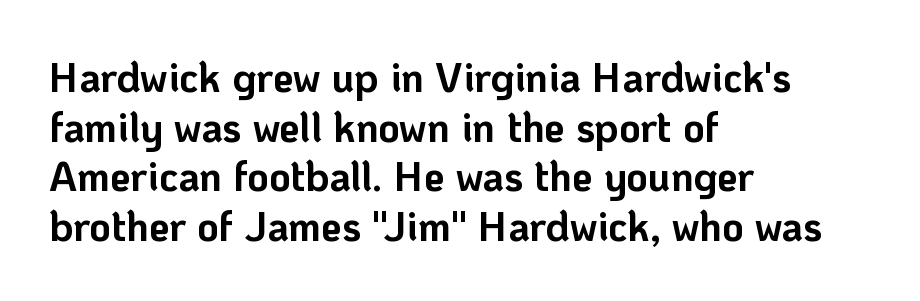
Glance below the letters and you will spot only blank space. Weight check: bold — yes, fully. The characters display no serif detailing; their extremities are plain. Alignment: flush left. A typesetter would call this proportional, since set widths differ per character. The horizontal fit of the characters is conventional and even.
